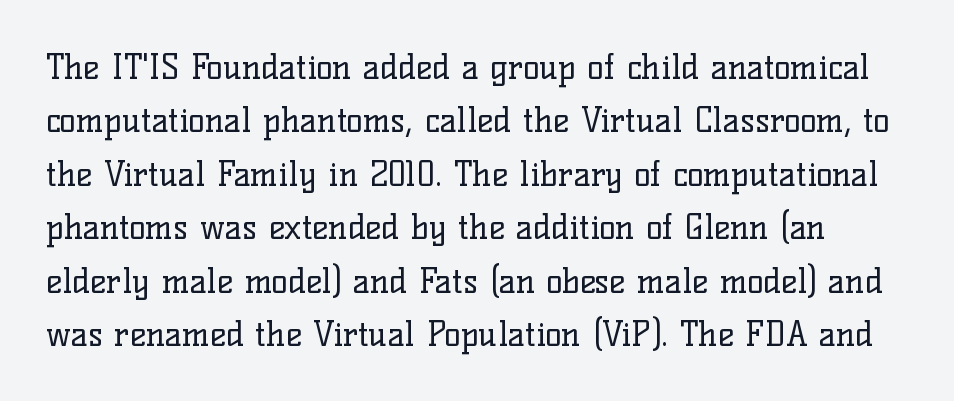
The image shows 34 px regular-weight serif type, upright; set normal line spacing (1.57x), normal letter spacing, not underlined; low stroke contrast and a medium x-height.
